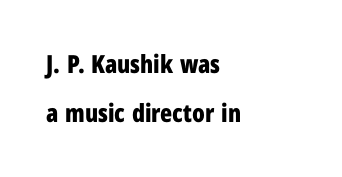
Type without underlining. Each new line begins a long way beneath the previous one. Heavy-handed strokes throughout: this text is bold. Each word holds together tightly as a unit, with standard inter-letter gaps.
